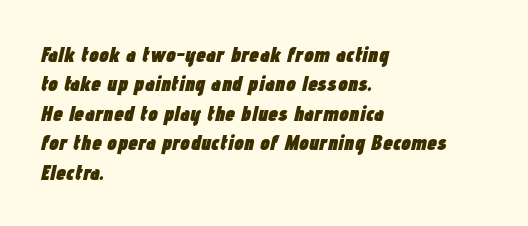
Q: Is the text bold? A: Yes.
Q: Is the text italic (slanted)? A: Yes, it leans right by about 12 degrees.
Q: Is the text underlined? A: No.
Q: How is the paragraph aligned? A: Left-aligned.
Q: Is the spacing between letters normal or unusually wide? A: Normal.
Q: Is the spacing between lines tight, normal or loose? A: Normal.
